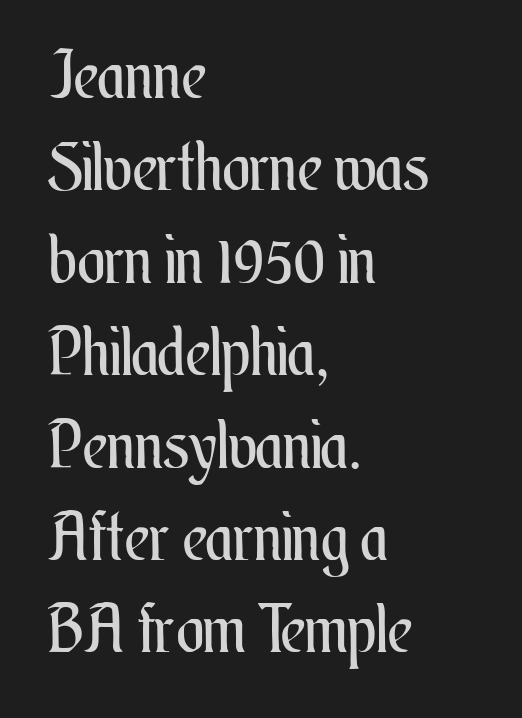
The image shows 66 px regular-weight, condensed type, upright; set left-aligned, normal line spacing (1.4x), normal letter spacing, not underlined; medium stroke contrast and a small x-height.
